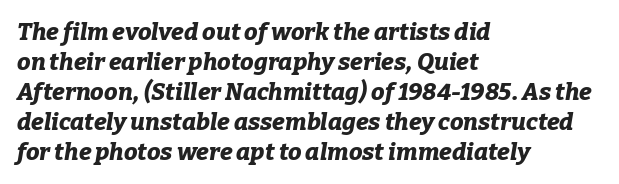
{"italic": "yes", "lean": "right", "slant_degrees": 9, "bold": "yes", "underline": "no", "align": "left", "line_spacing": "normal", "line_spacing_ratio": 1.25, "letter_spacing": "normal", "letter_spacing_em": 0.0, "glyph_px": 24}
